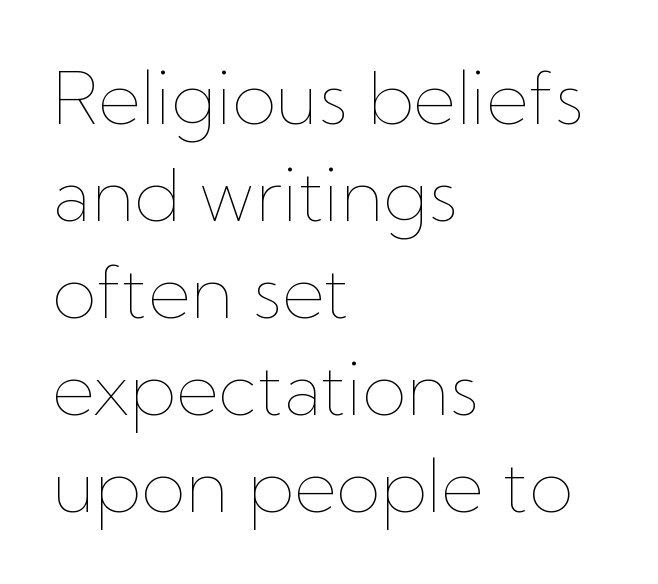
Q: Is the text bold? A: No.
Q: Is the text italic (slanted)? A: No, it is upright.
Q: Is the text underlined? A: No.
Q: How is the paragraph aligned? A: Left-aligned.
Q: Is the spacing between letters normal or unusually wide? A: Normal.
Q: Is the spacing between lines tight, normal or loose? A: Normal.
Q: Width (condensed, normal, or wide)? A: Normal.
Q: Stroke contrast? A: Low.
Q: x-height? A: Medium.
Q: Monospaced? A: No.
